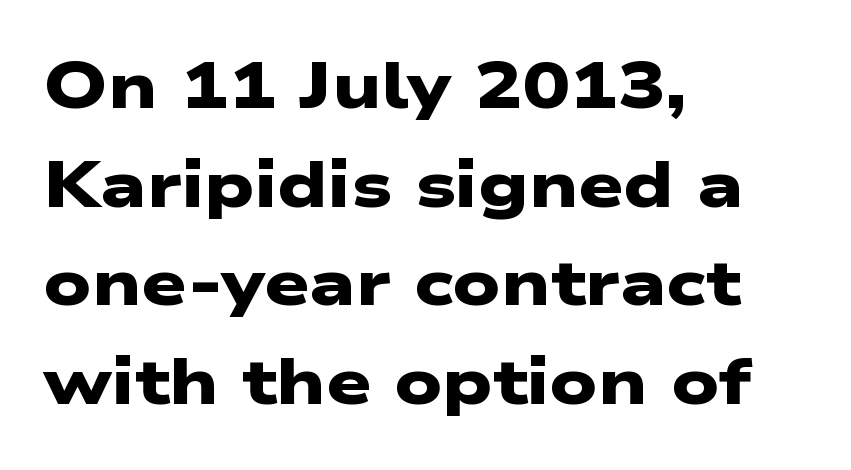
Q: Is the text bold? A: Yes.
Q: Is the typeface a serif or a sans-serif typeface? A: Sans-serif.
Q: Is the text underlined? A: No.
Q: How is the paragraph aligned? A: Left-aligned.
Q: Is the spacing between letters normal or unusually wide? A: Normal.
Q: Is the spacing between lines tight, normal or loose? A: Normal.
Q: Width (condensed, normal, or wide)? A: Wide.
Q: Stroke contrast? A: Low.
Q: x-height? A: Medium.
Q: Monospaced? A: No.
